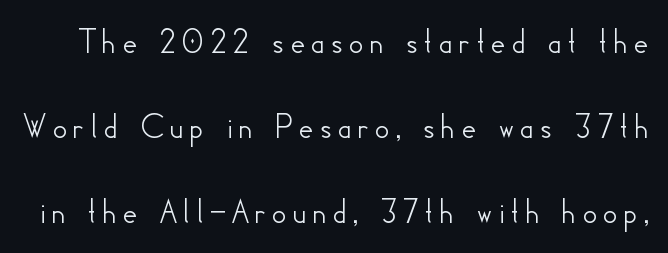
Q: Is the text italic (slanted)? A: No, it is upright.
Q: Is the typeface a serif or a sans-serif typeface? A: Sans-serif.
Q: Is the text underlined? A: No.
Q: Is the spacing between lines tight, normal or loose? A: Loose.
Q: Width (condensed, normal, or wide)? A: Normal.
Q: Stroke contrast? A: Low.
Q: x-height? A: Small.
Q: Monospaced? A: No.
